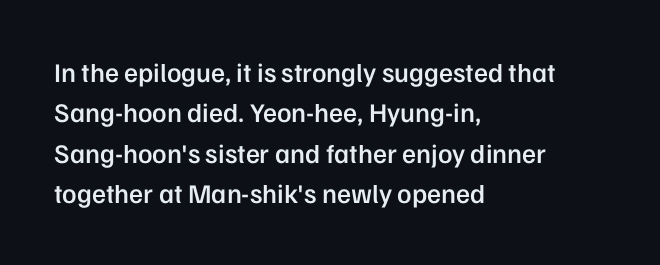
Q: Is the text bold? A: Semi-bold.
Q: Is the text italic (slanted)? A: No, it is upright.
Q: Is the text underlined? A: No.
Q: How is the paragraph aligned? A: Left-aligned.
Q: Is the spacing between letters normal or unusually wide? A: Normal.
Q: Is the spacing between lines tight, normal or loose? A: Normal.
